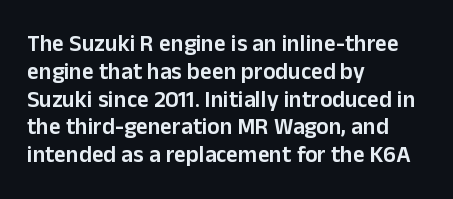
The image shows 23 px text type, upright; set left-aligned, line spacing 1.21x, normal letter spacing, not underlined.
